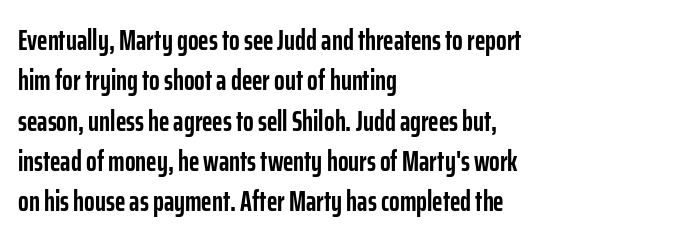
Q: Is the text bold? A: Yes.
Q: Is the text italic (slanted)? A: No, it is upright.
Q: Is the typeface a serif or a sans-serif typeface? A: Sans-serif.
Q: Is the text underlined? A: No.
Q: How is the paragraph aligned? A: Left-aligned.
Q: Is the spacing between letters normal or unusually wide? A: Normal.
Q: Is the spacing between lines tight, normal or loose? A: Normal.
Q: Width (condensed, normal, or wide)? A: Condensed.
Q: Stroke contrast? A: Low.
Q: x-height? A: Medium.
Q: Monospaced? A: No.
